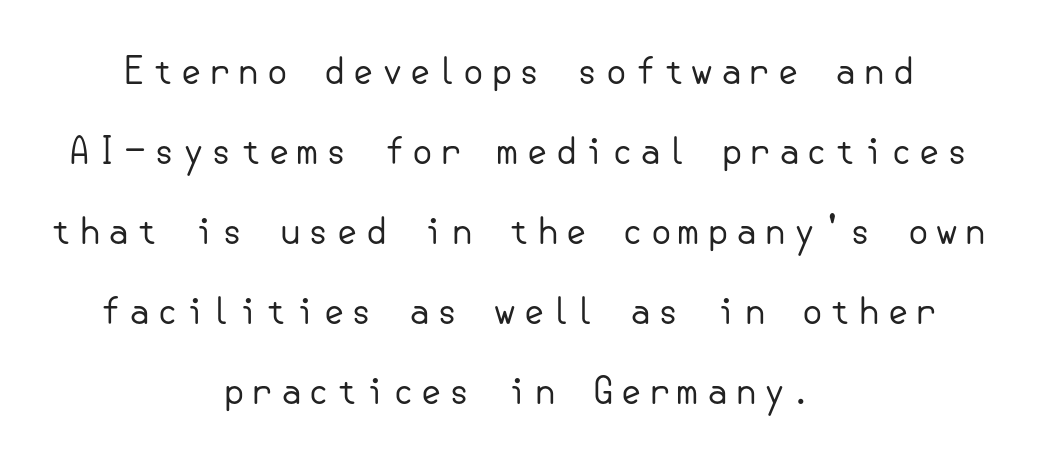
The image shows 36 px regular-weight sans-serif type, upright; set centered, loose line spacing (2.22x), not underlined; low stroke contrast and a small x-height.
